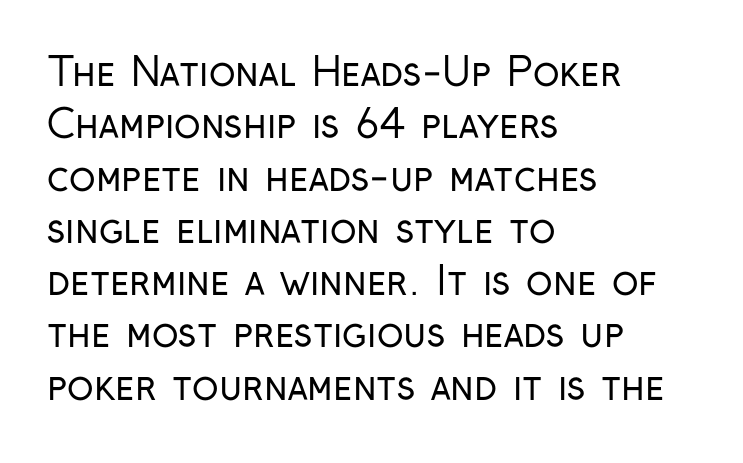
Q: Is the text bold? A: No.
Q: Is the text italic (slanted)? A: No, it is upright.
Q: Is the typeface a serif or a sans-serif typeface? A: Sans-serif.
Q: Is the text underlined? A: No.
Q: How is the paragraph aligned? A: Left-aligned.
Q: Is the spacing between letters normal or unusually wide? A: Normal.
Q: Is the spacing between lines tight, normal or loose? A: Normal.
Q: Width (condensed, normal, or wide)? A: Condensed.
Q: Stroke contrast? A: Low.
Q: x-height? A: Medium.
Q: Monospaced? A: No.
